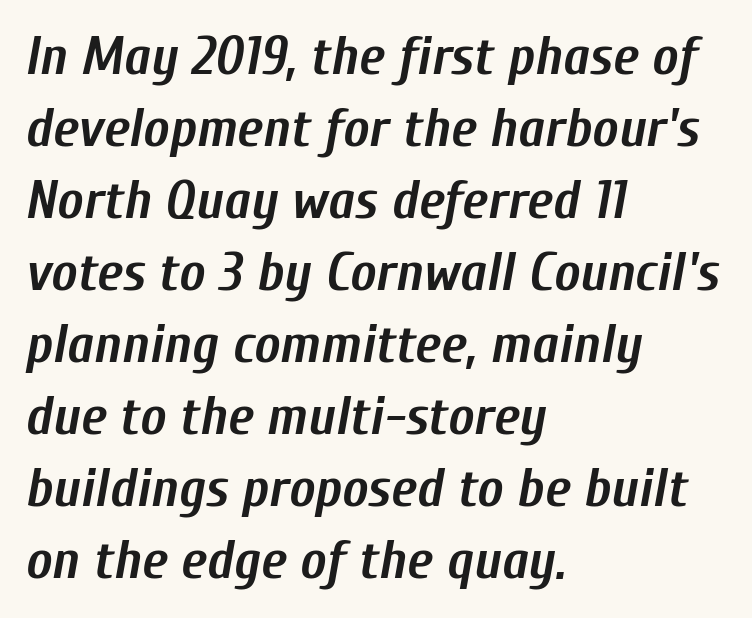
The image shows 55 px semibold, condensed type, italic (leaning right); set left-aligned, normal line spacing (1.31x), normal letter spacing, not underlined; low stroke contrast and a medium x-height.
